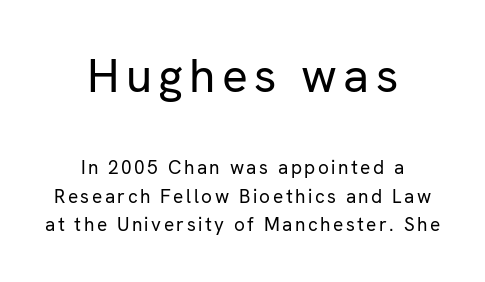
Q: Is the text bold? A: No.
Q: Is the text italic (slanted)? A: No, it is upright.
Q: Is the typeface a serif or a sans-serif typeface? A: Sans-serif.
Q: Is the text underlined? A: No.
Q: How is the paragraph aligned? A: Centered.
Q: Is the spacing between lines tight, normal or loose? A: Normal.
Q: Which block of text is set in a larger size, the first (top) or the second (bottom)? A: The first (top) one.
Q: Width (condensed, normal, or wide)? A: Normal.
Q: Stroke contrast? A: Low.
Q: x-height? A: Medium.
Q: Monospaced? A: No.
